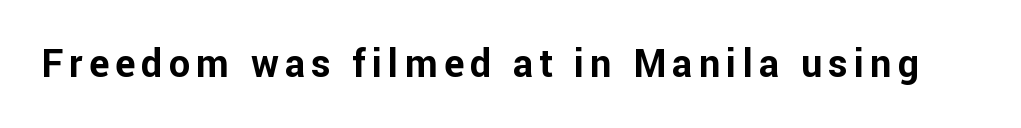
Q: Is the text bold? A: Yes.
Q: Is the text italic (slanted)? A: No, it is upright.
Q: Is the typeface a serif or a sans-serif typeface? A: Sans-serif.
Q: Is the text underlined? A: No.
Q: Width (condensed, normal, or wide)? A: Normal.
Q: Stroke contrast? A: Low.
Q: x-height? A: Medium.
Q: Monospaced? A: No.
